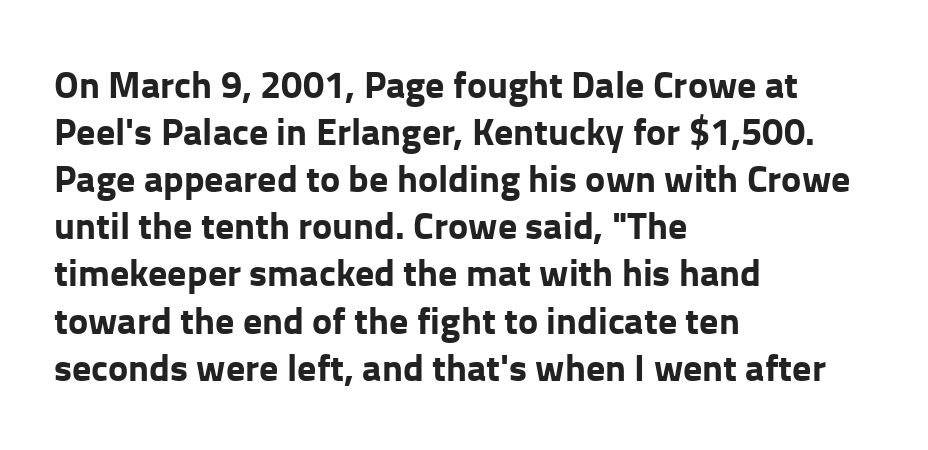
The image shows 38 px bold sans-serif type, upright; set left-aligned, line spacing 1.24x, normal letter spacing, not underlined; low stroke contrast and a medium x-height.
